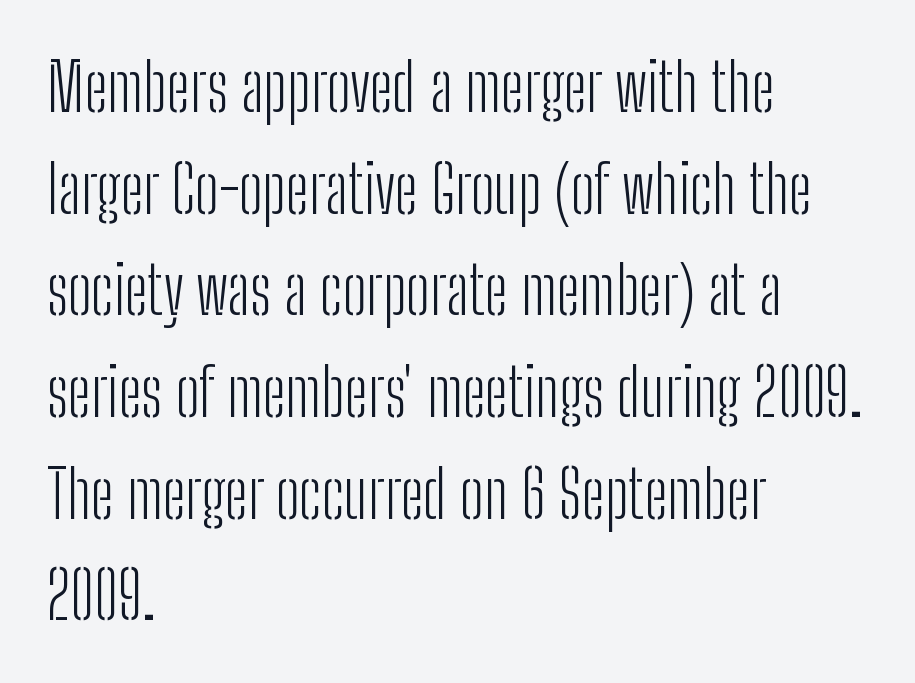
{"serif": "no", "italic": "no", "bold": "no", "weight": "light", "width": "condensed", "stroke_contrast": "low", "x_height": "medium", "monospaced": "no", "underline": "no", "align": "left", "line_spacing": "normal", "line_spacing_ratio": 1.54, "letter_spacing": "normal", "letter_spacing_em": 0.0, "glyph_px": 66}
